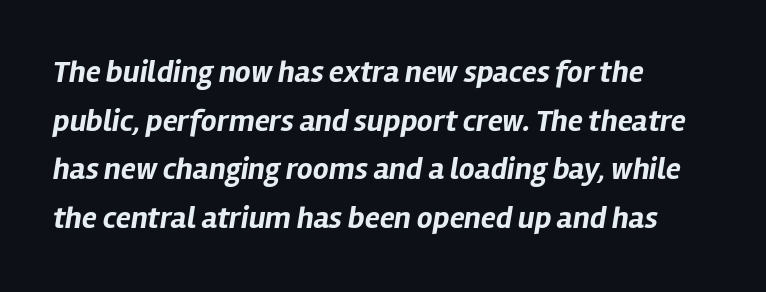
The image shows 31 px bold type, italic (leaning right); set left-aligned, normal line spacing (1.57x), normal letter spacing, not underlined; low stroke contrast and a medium x-height.
